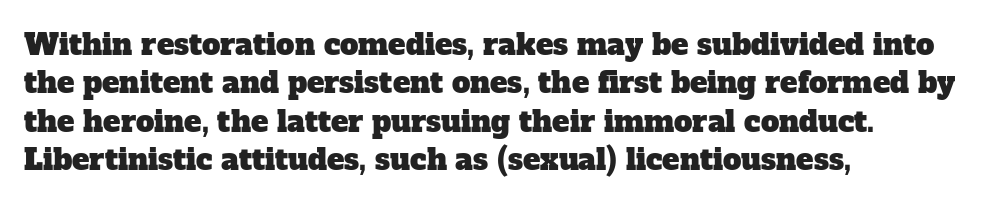
Q: Is the typeface a serif or a sans-serif typeface? A: Serif.
Q: Is the text underlined? A: No.
Q: How is the paragraph aligned? A: Left-aligned.
Q: Is the spacing between letters normal or unusually wide? A: Normal.
Q: Is the spacing between lines tight, normal or loose? A: Normal.
Q: Width (condensed, normal, or wide)? A: Normal.
Q: Stroke contrast? A: Low.
Q: x-height? A: Medium.
Q: Monospaced? A: No.
